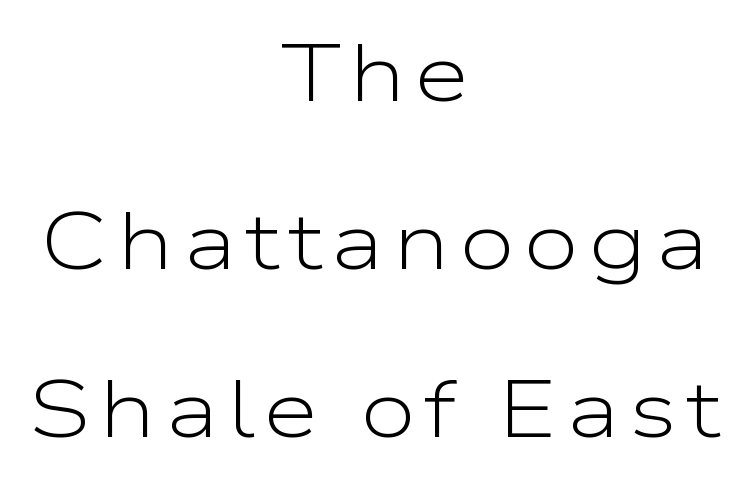
{"serif": "no", "italic": "no", "bold": "no", "weight": "light", "width": "wide", "stroke_contrast": "low", "x_height": "medium", "monospaced": "no", "underline": "no", "align": "center", "line_spacing": "loose", "line_spacing_ratio": 2.1, "glyph_px": 80}
